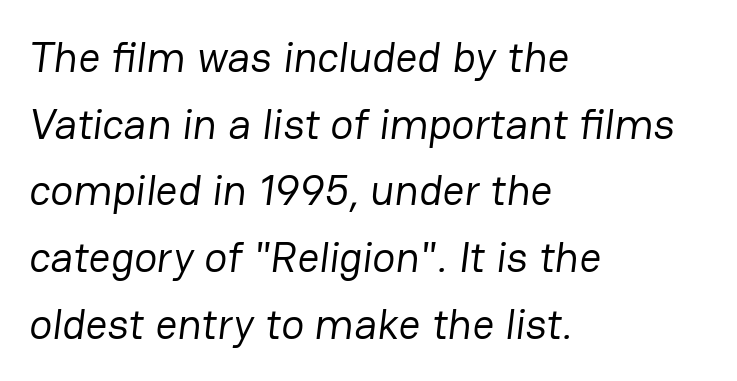
{"serif": "no", "bold": "no", "weight": "regular", "width": "normal", "stroke_contrast": "low", "x_height": "medium", "monospaced": "no", "underline": "no", "align": "left", "line_spacing": "normal", "line_spacing_ratio": 1.55, "letter_spacing": "normal", "letter_spacing_em": 0.0, "glyph_px": 43}
